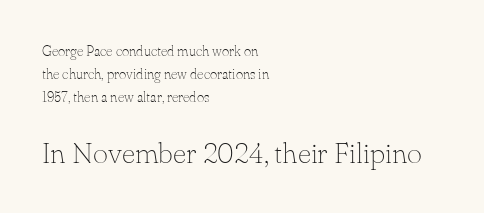
Q: Is the text bold? A: No.
Q: Is the text italic (slanted)? A: No, it is upright.
Q: Is the typeface a serif or a sans-serif typeface? A: Serif.
Q: Is the text underlined? A: No.
Q: How is the paragraph aligned? A: Left-aligned.
Q: Is the spacing between letters normal or unusually wide? A: Normal.
Q: Is the spacing between lines tight, normal or loose? A: Normal.
Q: Which block of text is set in a larger size, the first (top) or the second (bottom)? A: The second (bottom) one.
Q: Width (condensed, normal, or wide)? A: Normal.
Q: Stroke contrast? A: Low.
Q: x-height? A: Small.
Q: Monospaced? A: No.
